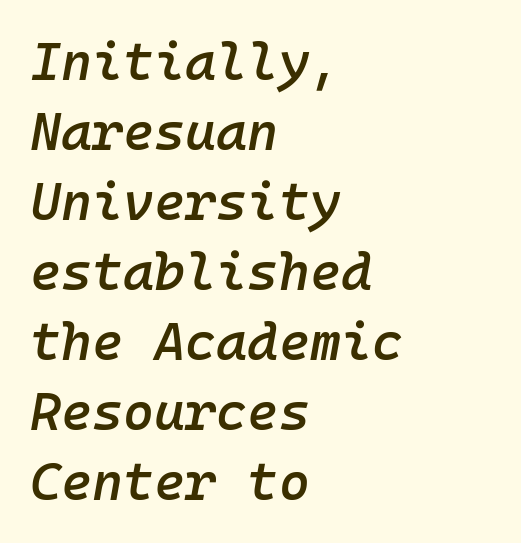
Q: Is the text bold? A: Semi-bold.
Q: Is the text italic (slanted)? A: Yes, it leans right by about 10 degrees.
Q: Is the text underlined? A: No.
Q: How is the paragraph aligned? A: Left-aligned.
Q: Is the spacing between letters normal or unusually wide? A: Normal.
Q: Is the spacing between lines tight, normal or loose? A: Normal.
Q: Width (condensed, normal, or wide)? A: Normal.
Q: Stroke contrast? A: Low.
Q: x-height? A: Medium.
Q: Monospaced? A: Yes.
